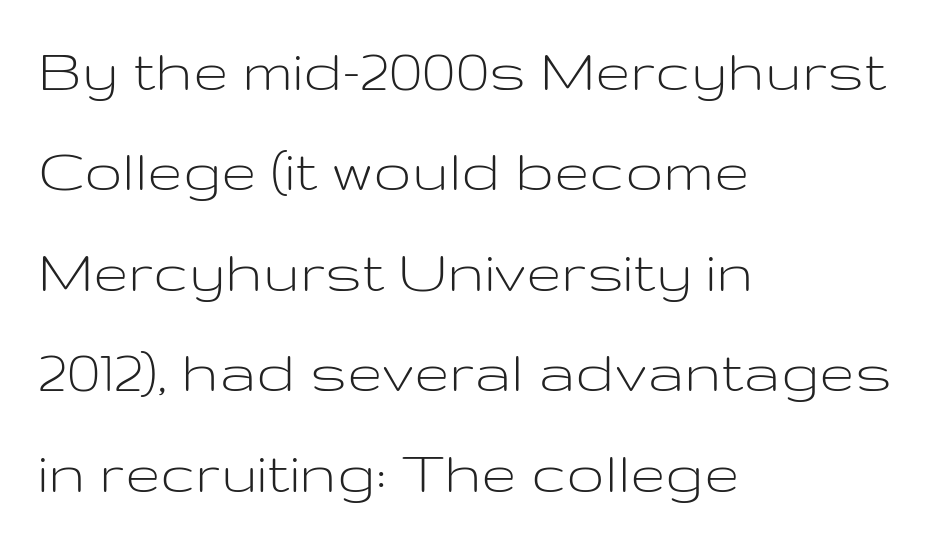
Q: Is the text bold? A: No.
Q: Is the text italic (slanted)? A: No, it is upright.
Q: Is the typeface a serif or a sans-serif typeface? A: Sans-serif.
Q: Is the text underlined? A: No.
Q: How is the paragraph aligned? A: Left-aligned.
Q: Is the spacing between letters normal or unusually wide? A: Normal.
Q: Is the spacing between lines tight, normal or loose? A: Normal.
Q: Width (condensed, normal, or wide)? A: Wide.
Q: Stroke contrast? A: Low.
Q: x-height? A: Medium.
Q: Monospaced? A: No.
